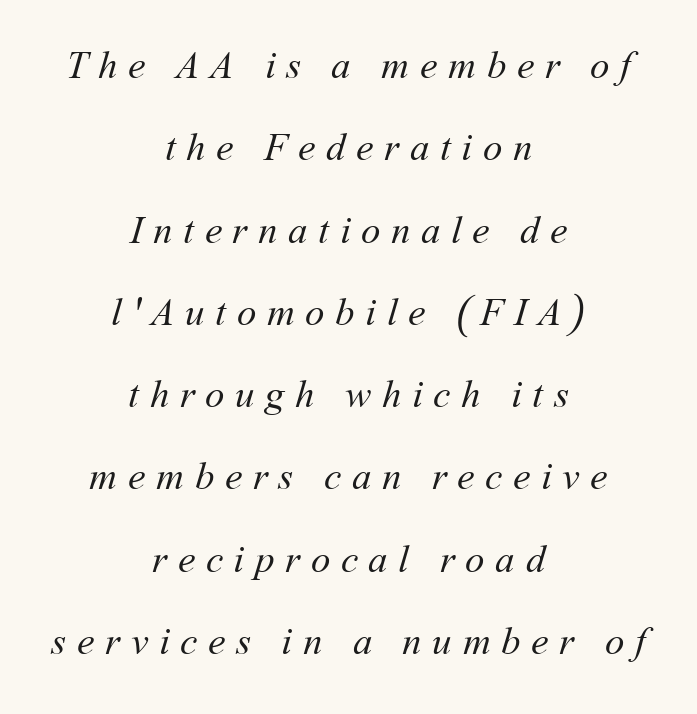
{"bold": "no", "weight": "regular", "width": "normal", "stroke_contrast": "medium", "x_height": "medium", "monospaced": "no", "underline": "no", "align": "center", "line_spacing": "loose", "line_spacing_ratio": 2.11, "letter_spacing": "wide", "letter_spacing_em": 0.27, "glyph_px": 39}
